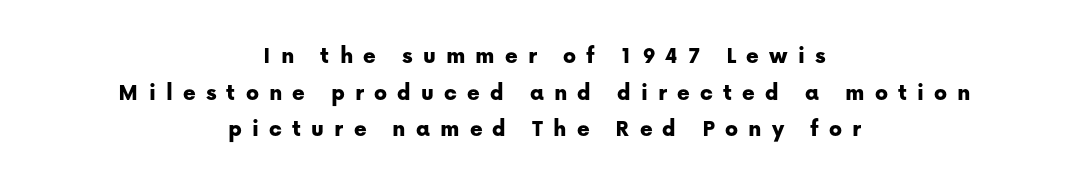
The image shows 24 px text type, upright; set centered, normal line spacing (1.53x), unusually wide letter spacing (+0.42 em), not underlined.
